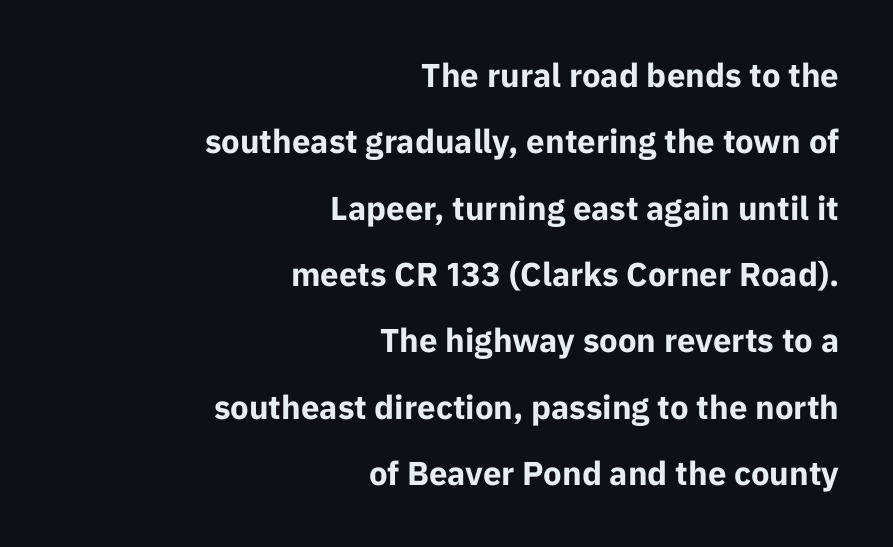
{"serif": "no", "italic": "no", "bold": "yes", "weight": "bold", "width": "normal", "stroke_contrast": "low", "x_height": "medium", "monospaced": "no", "underline": "no", "align": "right", "line_spacing": "loose", "line_spacing_ratio": 2.01, "letter_spacing": "normal", "letter_spacing_em": 0.0, "glyph_px": 33}
